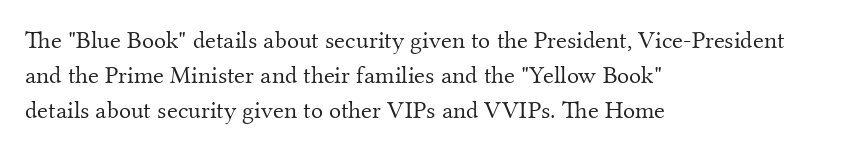
Nobody drew a line under any word here. The passage is arranged the way most books set body copy — flush left. Is the stroke heavy? The answer is a plain regular-or-lighter. Nobody touched the tracking dial on this one. A roman cut, with each character standing at attention. The space between consecutive lines is moderate.
